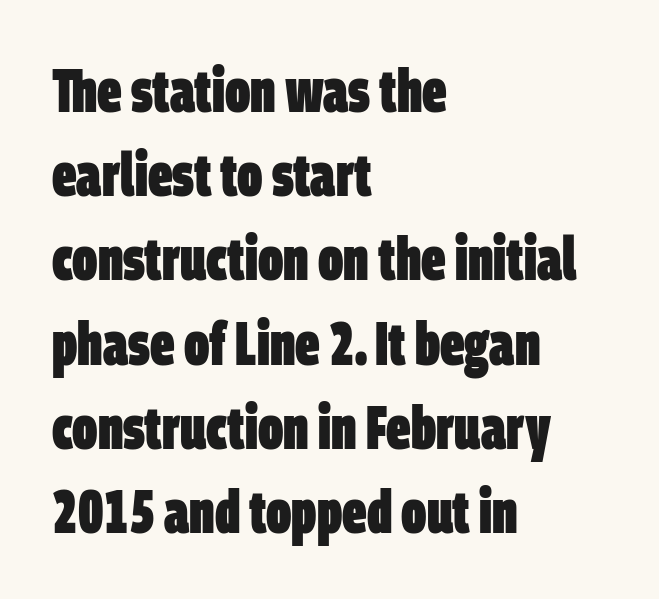
The image shows 61 px heavy, condensed sans-serif type; set left-aligned, normal line spacing (1.38x), normal letter spacing, not underlined; low stroke contrast and a large x-height.
